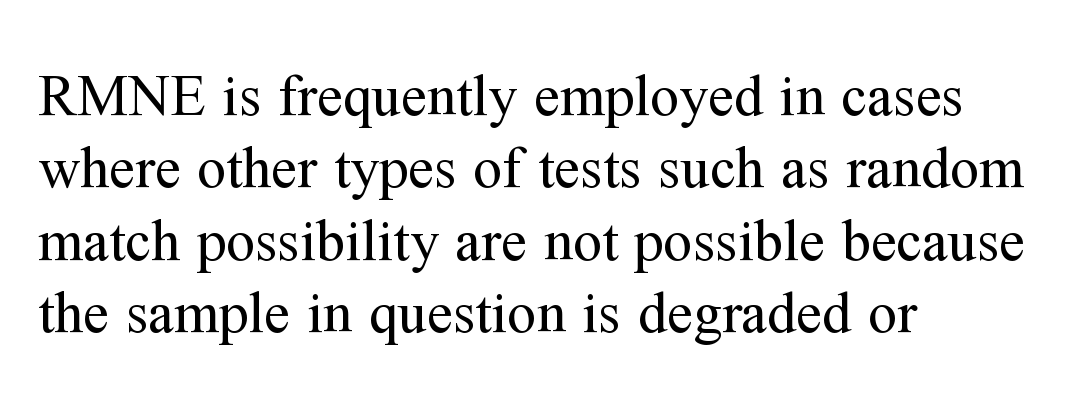
{"serif": "yes", "italic": "no", "bold": "no", "weight": "regular", "width": "normal", "stroke_contrast": "medium", "x_height": "medium", "monospaced": "no", "underline": "no", "align": "left", "line_spacing": "normal", "line_spacing_ratio": 1.25, "letter_spacing": "normal", "letter_spacing_em": 0.0, "glyph_px": 58}
